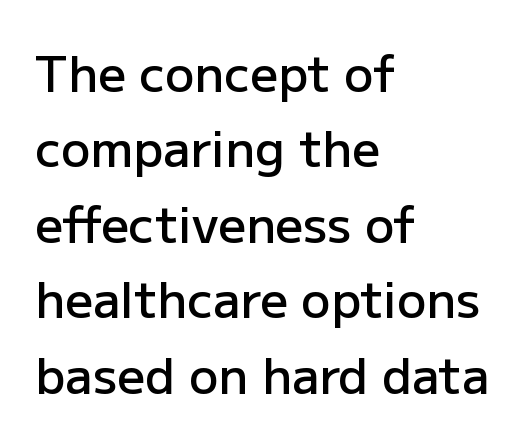
Q: Is the text bold? A: Semi-bold.
Q: Is the text italic (slanted)? A: No, it is upright.
Q: Is the typeface a serif or a sans-serif typeface? A: Sans-serif.
Q: Is the text underlined? A: No.
Q: How is the paragraph aligned? A: Left-aligned.
Q: Is the spacing between letters normal or unusually wide? A: Normal.
Q: Is the spacing between lines tight, normal or loose? A: Normal.
Q: Width (condensed, normal, or wide)? A: Normal.
Q: Stroke contrast? A: Low.
Q: x-height? A: Medium.
Q: Monospaced? A: No.
